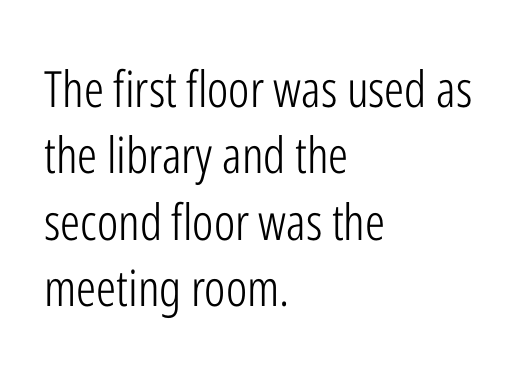
{"serif": "no", "italic": "no", "bold": "no", "weight": "light", "width": "condensed", "stroke_contrast": "low", "x_height": "medium", "monospaced": "no", "underline": "no", "align": "left", "line_spacing": "normal", "line_spacing_ratio": 1.33, "letter_spacing": "normal", "letter_spacing_em": 0.0, "glyph_px": 50}
